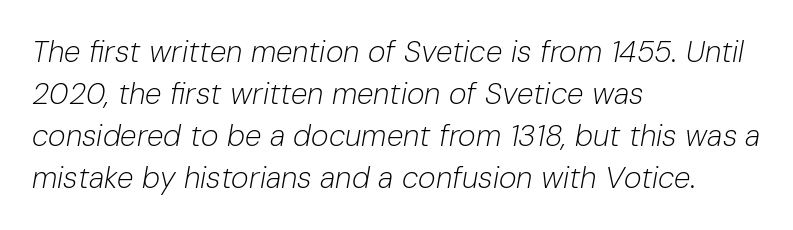
The image shows 30 px light type, italic (leaning right); set left-aligned, normal line spacing (1.4x), normal letter spacing, not underlined; low stroke contrast and a medium x-height.
